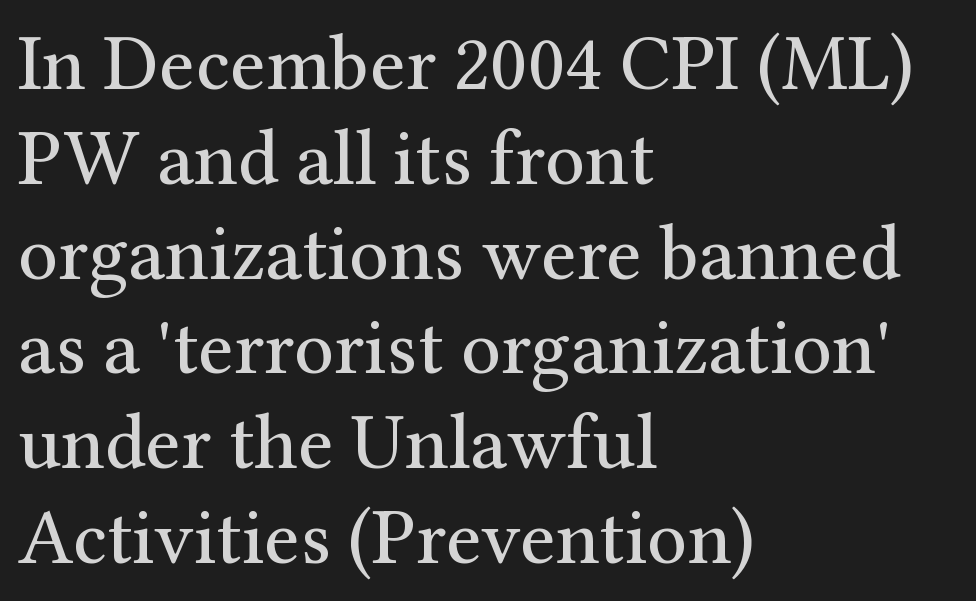
The image shows 79 px regular-weight serif type, upright; set left-aligned, line spacing 1.2x, normal letter spacing, not underlined; medium stroke contrast and a medium x-height.
